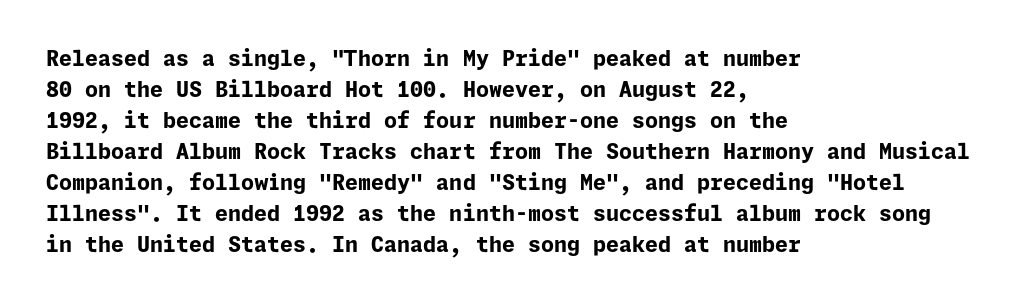
The image shows 21 px bold type, upright; set left-aligned, normal line spacing (1.48x), normal letter spacing, not underlined.
